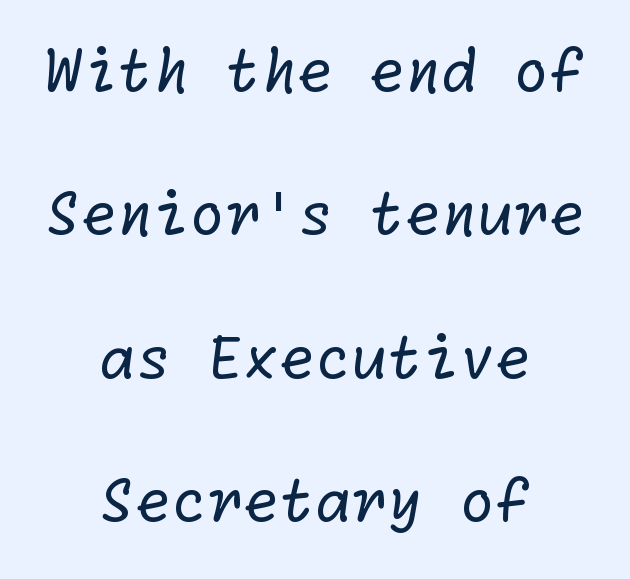
Q: Is the text bold? A: No.
Q: Is the typeface a serif or a sans-serif typeface? A: Sans-serif.
Q: Is the text underlined? A: No.
Q: How is the paragraph aligned? A: Centered.
Q: Is the spacing between letters normal or unusually wide? A: Normal.
Q: Is the spacing between lines tight, normal or loose? A: Loose.
Q: Width (condensed, normal, or wide)? A: Normal.
Q: Stroke contrast? A: Low.
Q: x-height? A: Medium.
